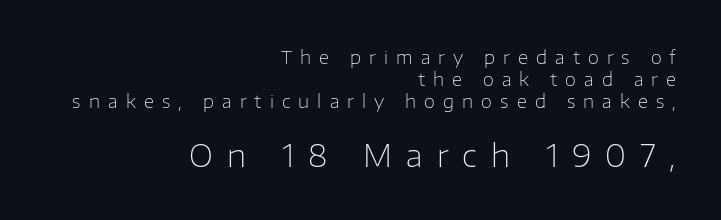
Q: Is the text bold? A: No.
Q: Is the text italic (slanted)? A: No, it is upright.
Q: Is the typeface a serif or a sans-serif typeface? A: Sans-serif.
Q: Is the text underlined? A: No.
Q: How is the paragraph aligned? A: Right-aligned.
Q: Is the spacing between letters normal or unusually wide? A: Unusually wide.
Q: Which block of text is set in a larger size, the first (top) or the second (bottom)? A: The second (bottom) one.
Q: Width (condensed, normal, or wide)? A: Normal.
Q: Stroke contrast? A: Low.
Q: x-height? A: Medium.
Q: Monospaced? A: No.
